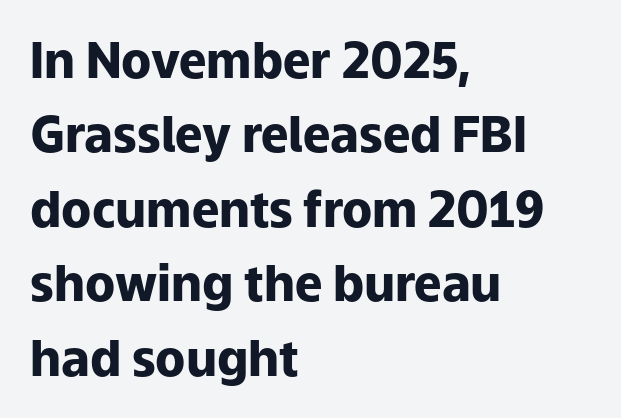
{"serif": "no", "italic": "no", "bold": "yes", "weight": "heavy", "width": "normal", "stroke_contrast": "low", "x_height": "medium", "monospaced": "no", "underline": "no", "align": "left", "line_spacing": "normal", "line_spacing_ratio": 1.52, "letter_spacing": "normal", "letter_spacing_em": 0.0, "glyph_px": 49}
